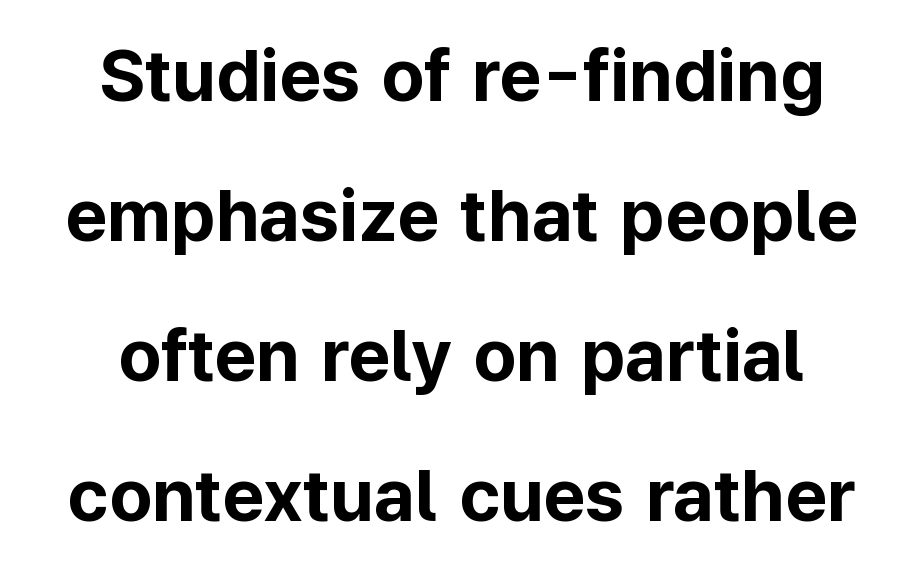
On the weight axis this lands at bold, roughly 700. The rendering positions every line midway between the sides. Rendered with straight, roman letterforms. The letters advance in unequal steps, a hallmark of proportional type. Type without underlining. A sans-serif font was chosen for this passage.
